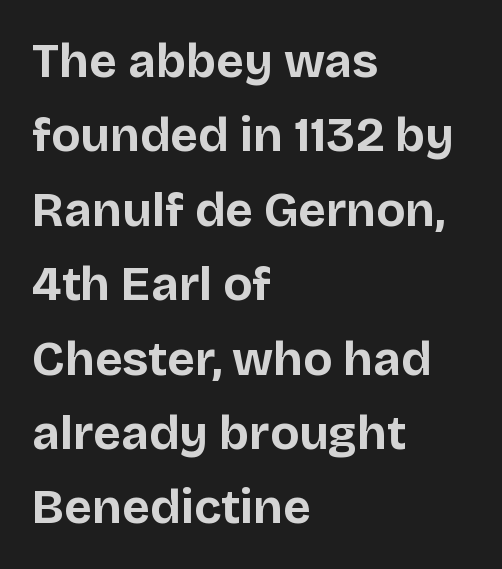
Q: Is the text bold? A: Yes.
Q: Is the text italic (slanted)? A: No, it is upright.
Q: Is the typeface a serif or a sans-serif typeface? A: Sans-serif.
Q: Is the text underlined? A: No.
Q: How is the paragraph aligned? A: Left-aligned.
Q: Is the spacing between letters normal or unusually wide? A: Normal.
Q: Is the spacing between lines tight, normal or loose? A: Normal.
Q: Width (condensed, normal, or wide)? A: Normal.
Q: Stroke contrast? A: Low.
Q: x-height? A: Large.
Q: Monospaced? A: No.
